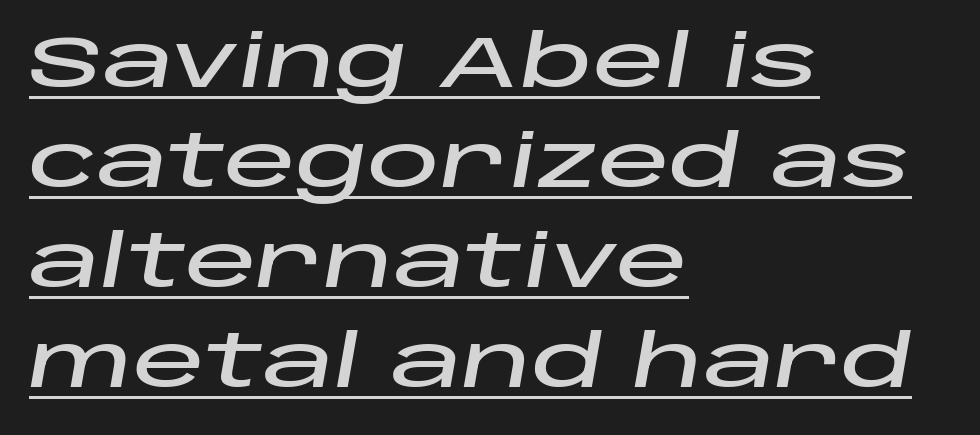
{"italic": "yes", "lean": "right", "slant_degrees": 10, "width": "wide", "stroke_contrast": "low", "x_height": "large", "monospaced": "no", "underline": "yes", "align": "left", "line_spacing": "normal", "line_spacing_ratio": 1.39, "letter_spacing": "normal", "letter_spacing_em": 0.0, "glyph_px": 72}
